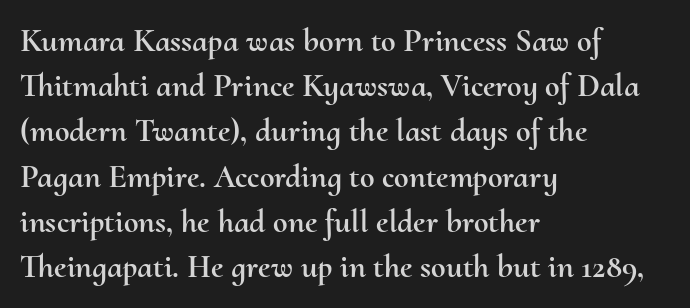
The image shows 33 px text type, upright; set left-aligned, normal line spacing (1.37x), normal letter spacing, not underlined; medium stroke contrast and a small x-height.
